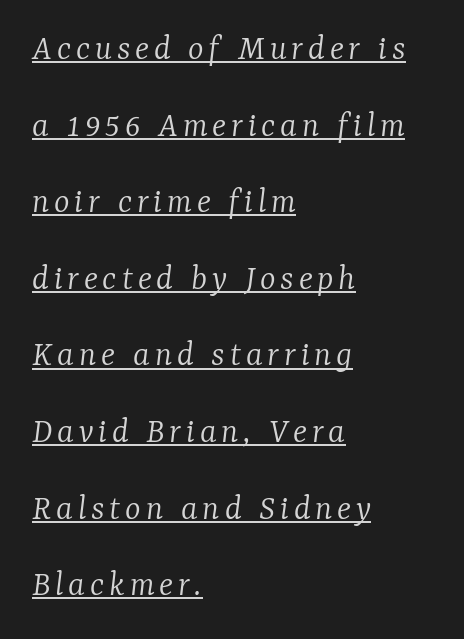
The image shows 37 px light serif type, italic (leaning right); set left-aligned, loose line spacing (2.07x), underlined; low stroke contrast and a medium x-height.
